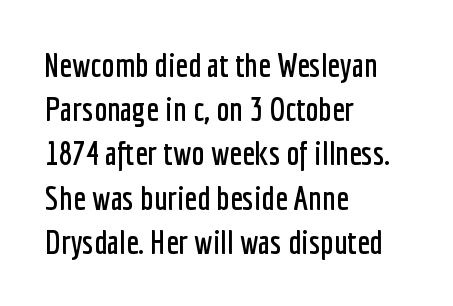
Normally led — the rows are evenly, conventionally spaced. Look at the tracking — it's just the regular setting, nothing added. A bare baseline throughout the passage. The typesetter chose a ragged-right arrangement here. Italic? Not at all — the glyphs are vertical. The designer went with a sans here, leaving each stem footless.
